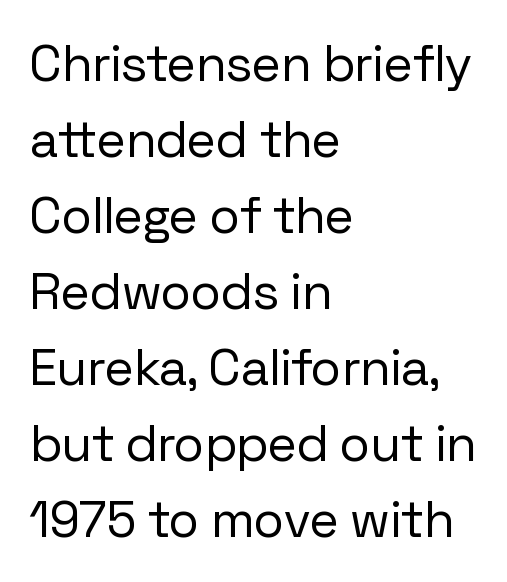
The rendering shows plain stroke endings on the letterforms — a sans-serif design. The letterforms sit shoulder to shoulder at normal distance. Spacing verdict: proportional, widths tailored to each character. No word sits above an underline. The axis of the letterforms is exactly vertical.
